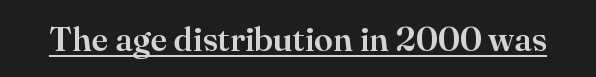
The image shows 34 px serif type, upright; set normal letter spacing, underlined; high stroke contrast and a small x-height.
